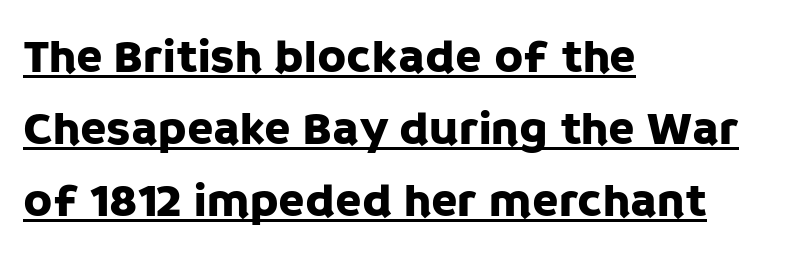
The image shows 48 px sans-serif type, upright; set left-aligned, normal line spacing (1.5x), normal letter spacing, underlined; low stroke contrast and a large x-height.
